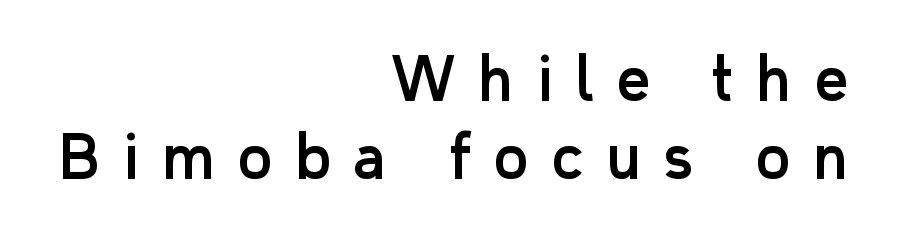
Quick note: not italic, upright. Looks like regular typesetting: each glyph gets only the width it needs. Note: no serifs on the glyphs. Casual observation: everything's shoved over to the right.
